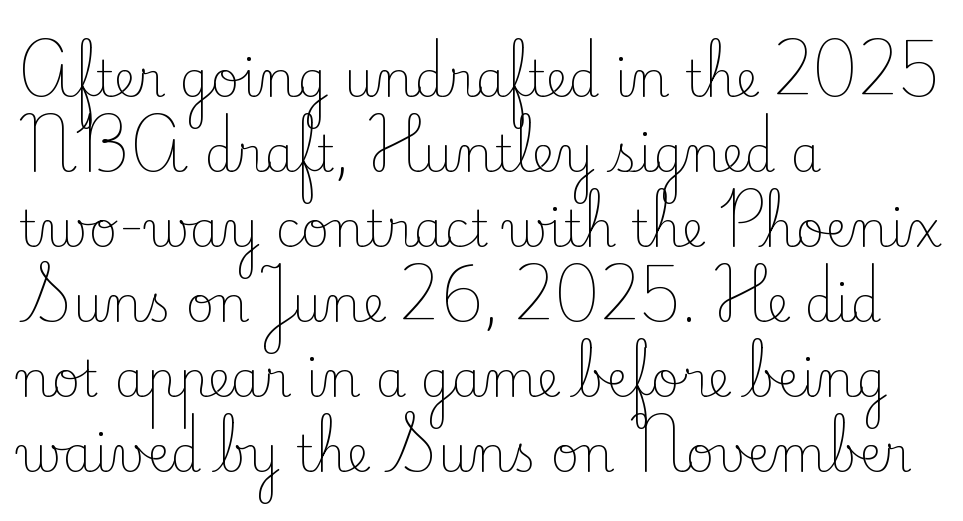
Q: Is the text bold? A: No.
Q: Is the text italic (slanted)? A: No, it is upright.
Q: Is the typeface a serif or a sans-serif typeface? A: Serif.
Q: Is the text underlined? A: No.
Q: How is the paragraph aligned? A: Left-aligned.
Q: Is the spacing between letters normal or unusually wide? A: Normal.
Q: Is the spacing between lines tight, normal or loose? A: Normal.
Q: Width (condensed, normal, or wide)? A: Normal.
Q: Stroke contrast? A: Low.
Q: x-height? A: Small.
Q: Monospaced? A: No.
